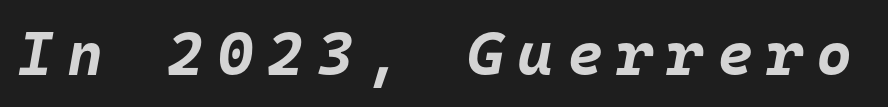
The image shows 62 px bold type, italic (leaning right), monospaced; set unusually wide letter spacing (+0.22 em), not underlined; low stroke contrast and a large x-height.
